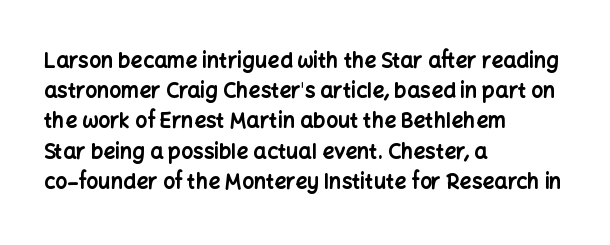
The image shows 21 px bold type, upright; set left-aligned, normal line spacing (1.44x), normal letter spacing, not underlined.
